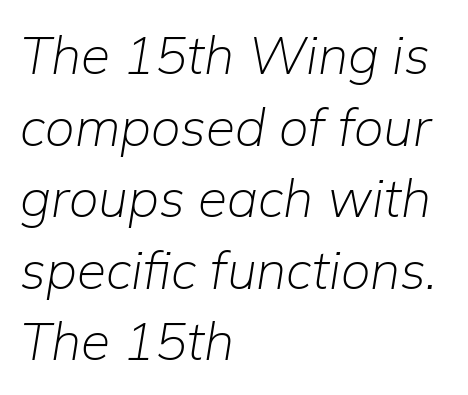
The vertical gap from one line to the next is medium. Decoration check: the copy has no underline. This rendering leaves character spacing at its baseline value. A typesetter would call this proportional, since set widths differ per character. The font is comparable to plain body text, perhaps lighter. Would a proofreader flag this as italicized? Yes.
